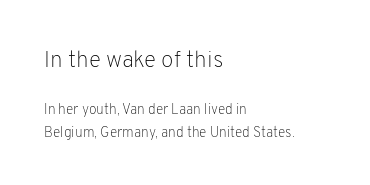
Q: Is the text bold? A: No.
Q: Is the text italic (slanted)? A: No, it is upright.
Q: Is the text underlined? A: No.
Q: How is the paragraph aligned? A: Left-aligned.
Q: Is the spacing between letters normal or unusually wide? A: Normal.
Q: Is the spacing between lines tight, normal or loose? A: Normal.
Q: Which block of text is set in a larger size, the first (top) or the second (bottom)? A: The first (top) one.
